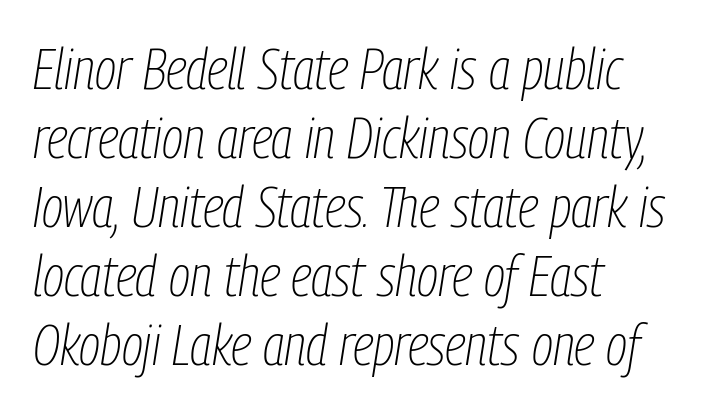
The typesetting does not lean heavy: it is not bold. Quick note: underline off. Observe the lean: these are italic letterforms. Nobody touched the tracking dial on this one.
